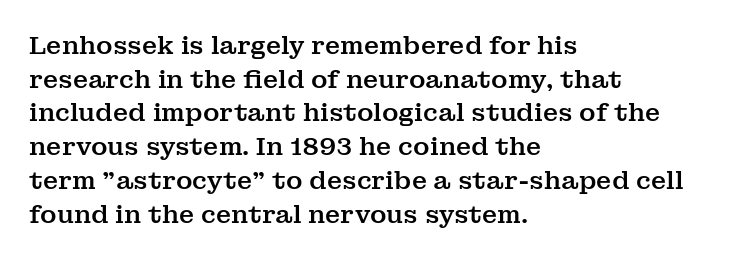
The image shows 25 px text type, upright; set left-aligned, normal line spacing (1.35x), normal letter spacing, not underlined.
